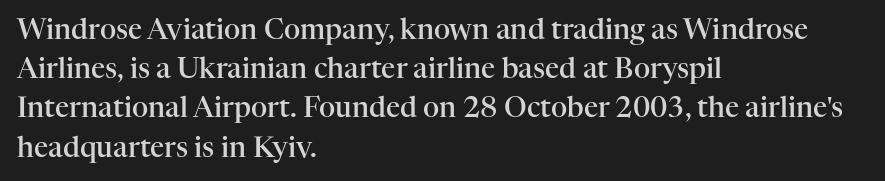
Q: Is the text bold? A: Semi-bold.
Q: Is the text italic (slanted)? A: No, it is upright.
Q: Is the typeface a serif or a sans-serif typeface? A: Serif.
Q: Is the text underlined? A: No.
Q: How is the paragraph aligned? A: Left-aligned.
Q: Is the spacing between letters normal or unusually wide? A: Normal.
Q: Is the spacing between lines tight, normal or loose? A: Normal.
Q: Width (condensed, normal, or wide)? A: Normal.
Q: Stroke contrast? A: High.
Q: x-height? A: Medium.
Q: Monospaced? A: No.
